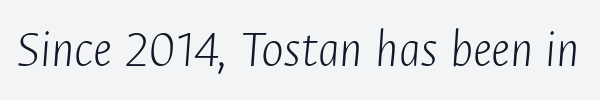
Looks like regular typesetting: each glyph gets only the width it needs. Unmarked baselines from the first word to the last. Looking at the ascenders, they clearly lean. Stroke thickness stays within the range of a standard reading face or lighter.
